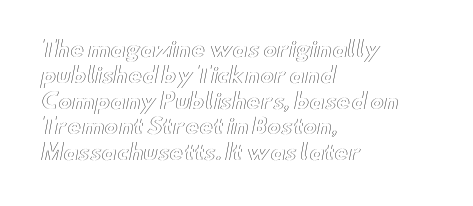
The image shows 21 px text type; set left-aligned, line spacing 1.23x, normal letter spacing, not underlined.
